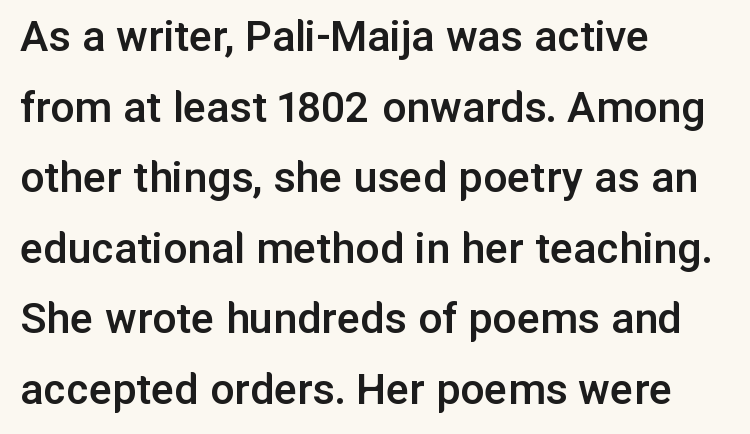
Q: Is the text bold? A: Semi-bold.
Q: Is the text italic (slanted)? A: No, it is upright.
Q: Is the typeface a serif or a sans-serif typeface? A: Sans-serif.
Q: Is the text underlined? A: No.
Q: How is the paragraph aligned? A: Left-aligned.
Q: Is the spacing between letters normal or unusually wide? A: Normal.
Q: Is the spacing between lines tight, normal or loose? A: Normal.
Q: Width (condensed, normal, or wide)? A: Normal.
Q: Stroke contrast? A: Low.
Q: x-height? A: Medium.
Q: Monospaced? A: No.
